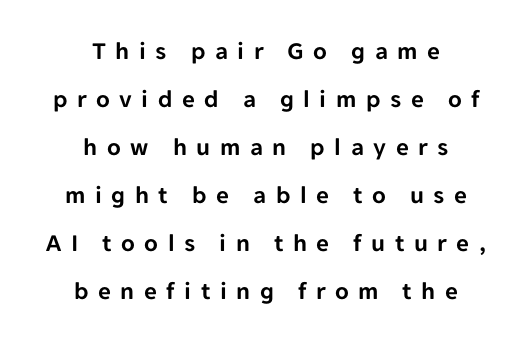
Caption: expanded tracking, letters set apart. The axis of the letterforms is exactly vertical. Centered paragraph, ragged on both sides. The space between consecutive lines is lavish.
